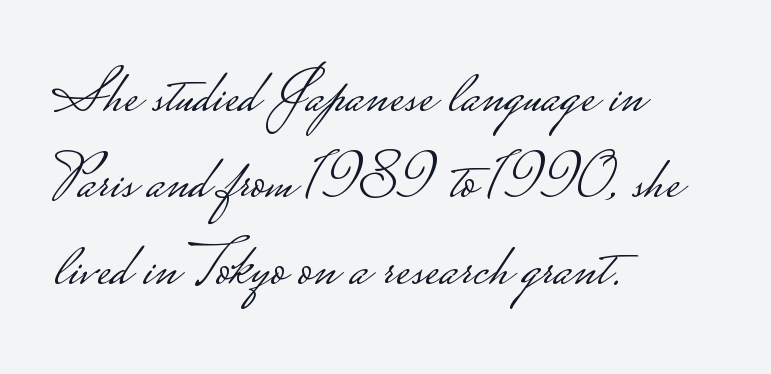
{"serif": "no", "bold": "no", "weight": "light", "width": "wide", "stroke_contrast": "low", "monospaced": "no", "underline": "no", "align": "left", "line_spacing": "normal", "line_spacing_ratio": 1.37, "letter_spacing": "normal", "letter_spacing_em": 0.0, "glyph_px": 63}
